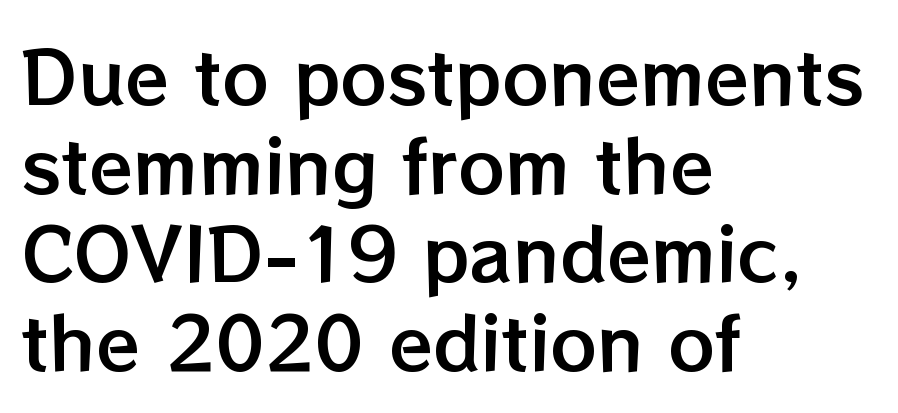
Caption: standard tracking, unaltered. Descenders are the only things crossing below the line. These lines are set flush left with a ragged right edge. Posture: upright roman. Spacing verdict: proportional, widths tailored to each character.
